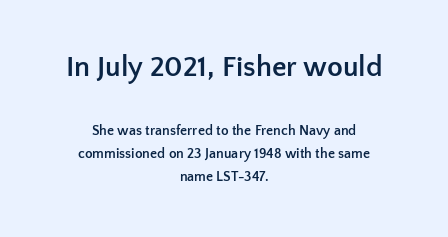
Posture: upright roman. Heavy, bold letterforms. This sample uses a sans-serif face. The vertical gap from one line to the next is medium.
